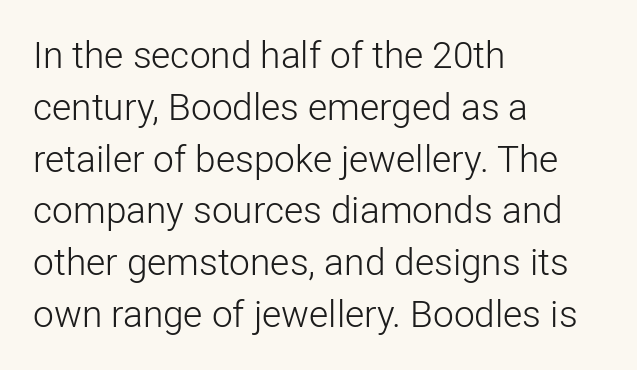
The image shows 37 px light sans-serif type, upright; set left-aligned, normal line spacing (1.4x), normal letter spacing, not underlined; low stroke contrast and a medium x-height.
